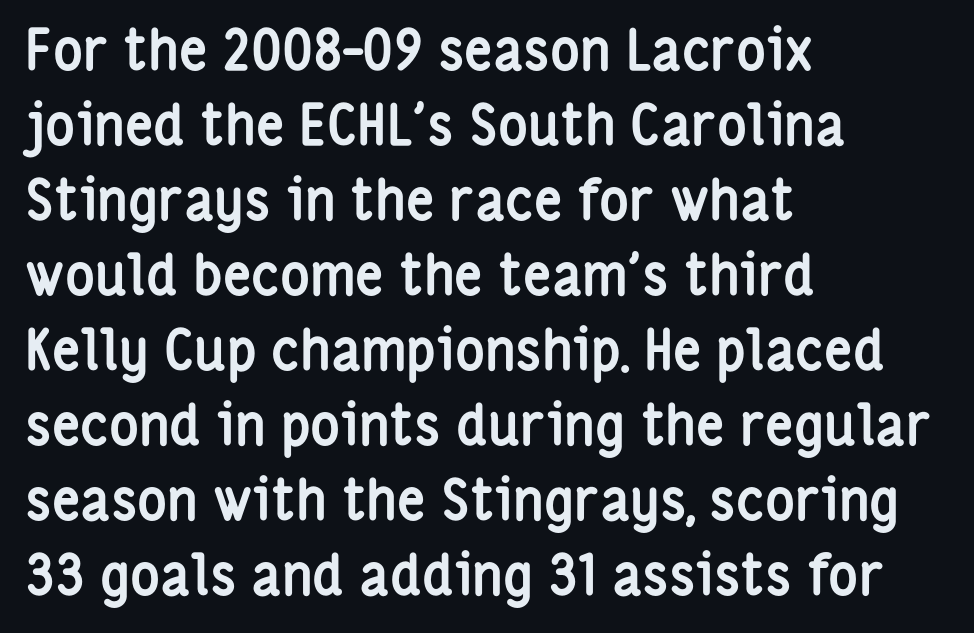
The horizontal fit of the characters is conventional and even. Caption: bold face, heavy strokes. Notice how the stems are strictly vertical — no italics here. Spacing verdict: proportional, widths tailored to each character. The passage shown is typeset with a sans-serif family.
